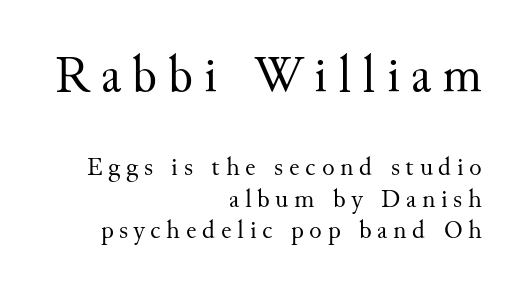
The image shows 51 px regular-weight serif type, upright; set right-aligned, line spacing 1.23x, unusually wide letter spacing (+0.22 em), not underlined; the first (top) block is 1.96x larger; medium stroke contrast and a small x-height.
